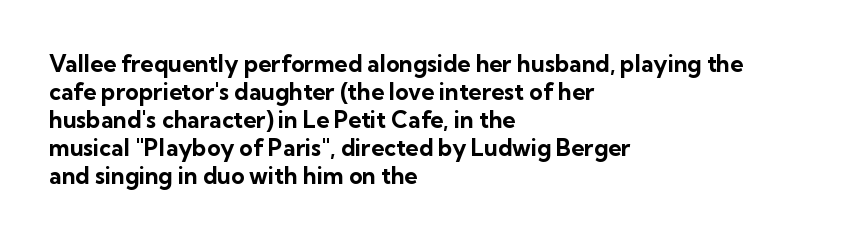
The image shows 23 px bold type, upright; set left-aligned, line spacing 1.22x, normal letter spacing, not underlined.
